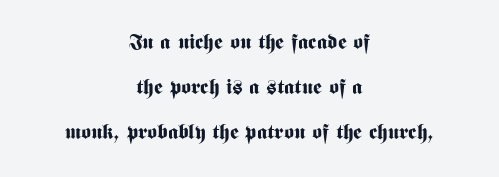
{"italic": "no", "bold": "yes", "underline": "no", "align": "center", "line_spacing": "loose", "line_spacing_ratio": 2.14, "letter_spacing": "normal", "letter_spacing_em": 0.0, "glyph_px": 21}
